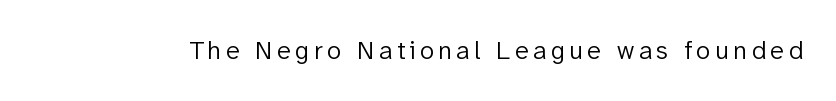
Q: Is the text bold? A: No.
Q: Is the text italic (slanted)? A: No, it is upright.
Q: Is the text underlined? A: No.
